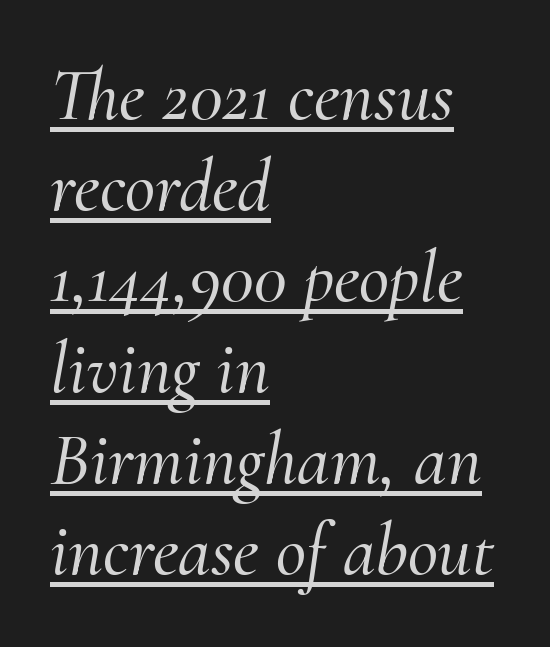
The image shows 74 px serif type, italic (leaning right); set left-aligned, line spacing 1.23x, normal letter spacing, underlined; medium stroke contrast and a small x-height.
